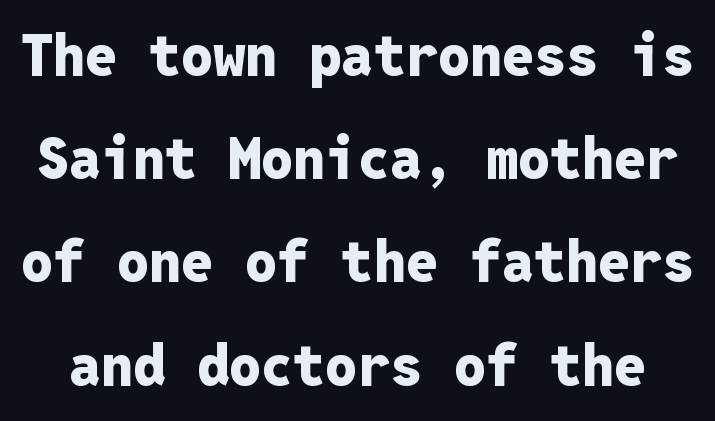
Q: Is the text bold? A: Yes.
Q: Is the text italic (slanted)? A: No, it is upright.
Q: Is the typeface a serif or a sans-serif typeface? A: Sans-serif.
Q: Is the text underlined? A: No.
Q: Is the spacing between letters normal or unusually wide? A: Normal.
Q: Width (condensed, normal, or wide)? A: Normal.
Q: Stroke contrast? A: Low.
Q: x-height? A: Medium.
Q: Monospaced? A: Yes.
